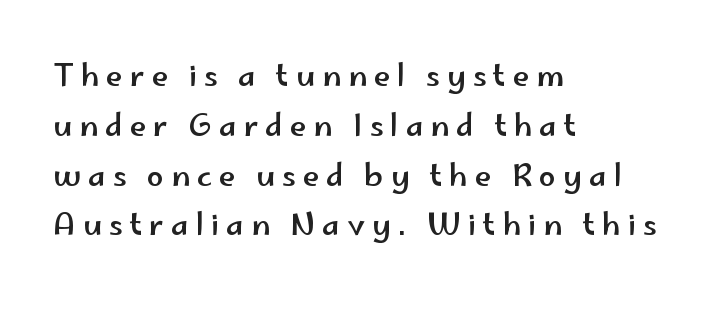
Q: Is the text italic (slanted)? A: No, it is upright.
Q: Is the typeface a serif or a sans-serif typeface? A: Sans-serif.
Q: Is the text underlined? A: No.
Q: How is the paragraph aligned? A: Left-aligned.
Q: Is the spacing between letters normal or unusually wide? A: Unusually wide.
Q: Is the spacing between lines tight, normal or loose? A: Normal.
Q: Width (condensed, normal, or wide)? A: Wide.
Q: Stroke contrast? A: Low.
Q: x-height? A: Small.
Q: Monospaced? A: No.
